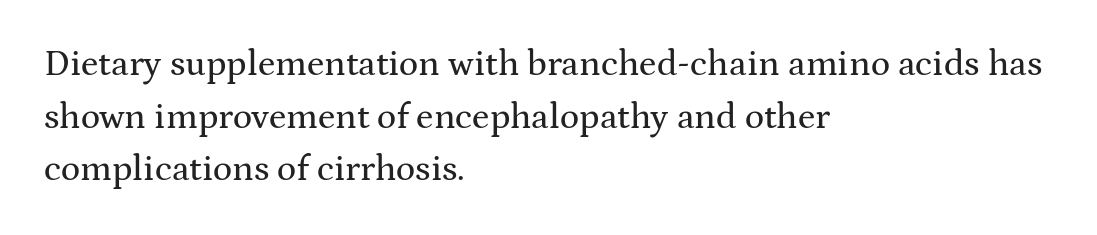
Decoration check: the copy has no underline. Successive baselines arrive at the customary interval. Do the characters align in a grid? No, the font is proportional. I'd call this a serif setting — the letters wear small feet.
